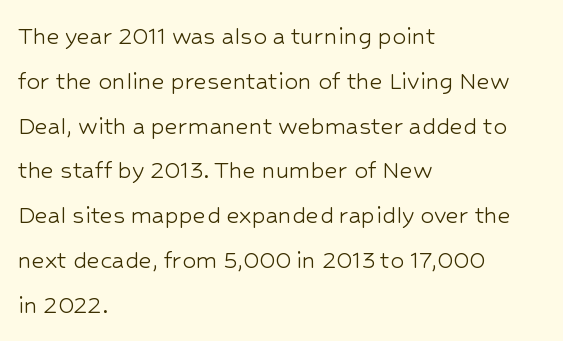
Look at the tracking — it's just the regular setting, nothing added. This reads as an unemphasized weight, regular at the heaviest. Nothing sits at the stroke ends, so this counts as sans-serif. The space directly below the letters is spotless.
